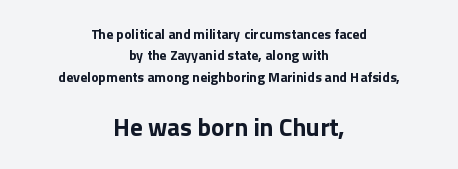
Q: Is the text bold? A: Yes.
Q: Is the text italic (slanted)? A: No, it is upright.
Q: Is the text underlined? A: No.
Q: How is the paragraph aligned? A: Centered.
Q: Is the spacing between letters normal or unusually wide? A: Normal.
Q: Is the spacing between lines tight, normal or loose? A: Normal.
Q: Which block of text is set in a larger size, the first (top) or the second (bottom)? A: The second (bottom) one.
